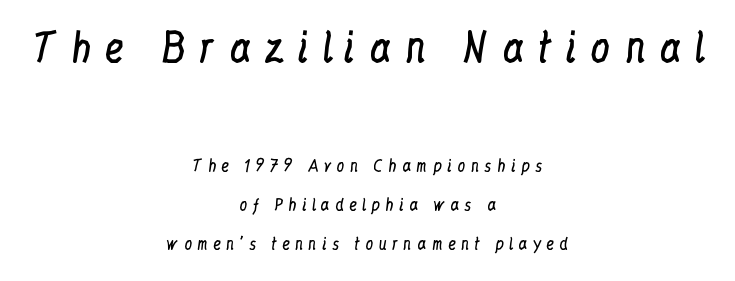
The image shows 40 px regular-weight, condensed serif type; set centered, loose line spacing (2.44x), unusually wide letter spacing (+0.31 em), not underlined; the first (top) block is 2.5x larger; low stroke contrast and a medium x-height.
